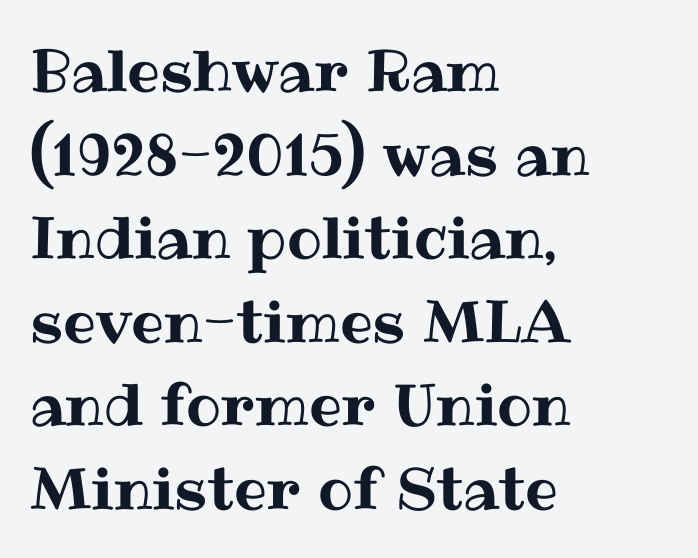
Q: Is the text italic (slanted)? A: No, it is upright.
Q: Is the text underlined? A: No.
Q: How is the paragraph aligned? A: Left-aligned.
Q: Is the spacing between letters normal or unusually wide? A: Normal.
Q: Is the spacing between lines tight, normal or loose? A: Normal.
Q: Width (condensed, normal, or wide)? A: Normal.
Q: Stroke contrast? A: Medium.
Q: x-height? A: Medium.
Q: Monospaced? A: No.
